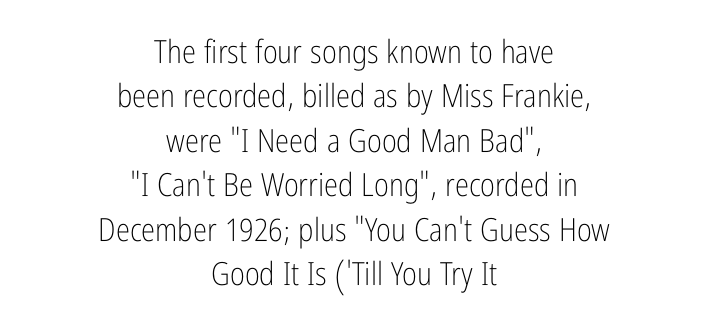
The strokes carry an ordinary text weight at most. In terms of letterform style, serifs are entirely absent. Students, note that the glyphs here touch the page at normal intervals. The passage is arranged like a title page — every line centered. The letters advance in unequal steps, a hallmark of proportional type.
